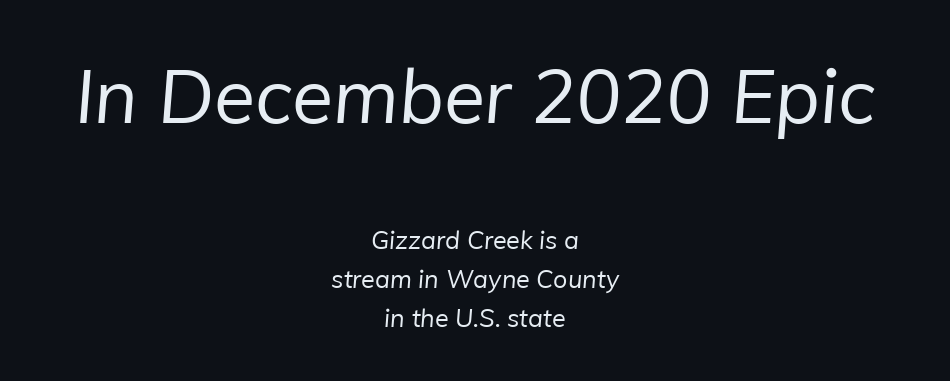
The image shows 75 px regular-weight sans-serif type; set centered, normal line spacing (1.55x), normal letter spacing, not underlined; the first (top) block is 3.0x larger; low stroke contrast and a medium x-height.
